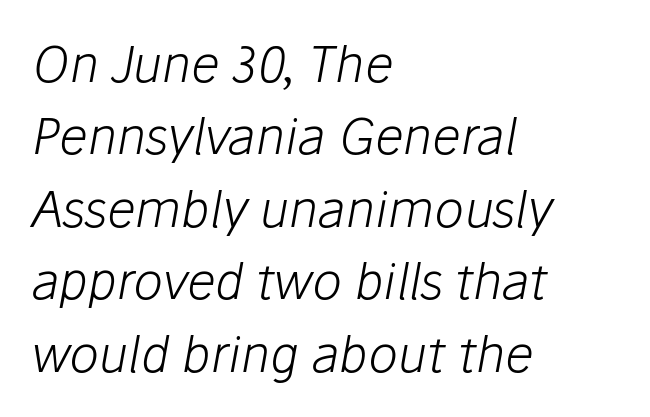
Q: Is the text bold? A: No.
Q: Is the text italic (slanted)? A: Yes, it leans right by about 10 degrees.
Q: Is the text underlined? A: No.
Q: How is the paragraph aligned? A: Left-aligned.
Q: Is the spacing between letters normal or unusually wide? A: Normal.
Q: Is the spacing between lines tight, normal or loose? A: Normal.
Q: Width (condensed, normal, or wide)? A: Normal.
Q: Stroke contrast? A: Low.
Q: x-height? A: Medium.
Q: Monospaced? A: No.
